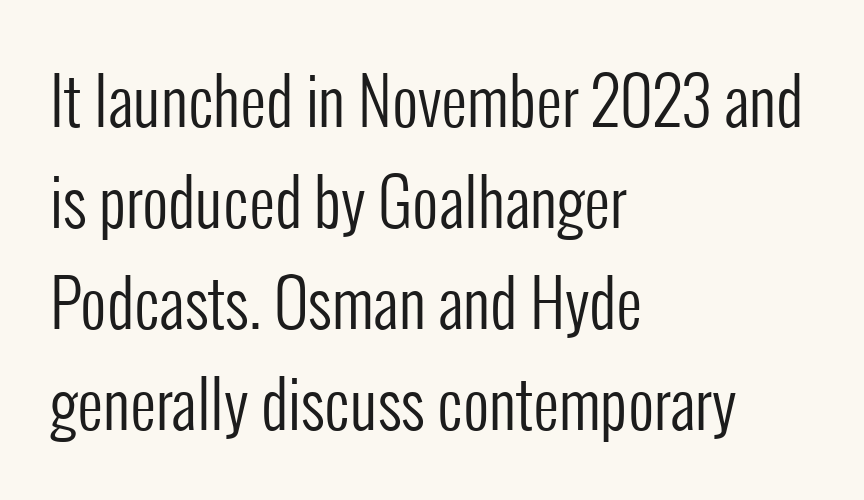
{"serif": "no", "italic": "no", "bold": "no", "weight": "regular", "width": "condensed", "stroke_contrast": "low", "x_height": "medium", "monospaced": "no", "underline": "no", "align": "left", "line_spacing": "normal", "line_spacing_ratio": 1.58, "letter_spacing": "normal", "letter_spacing_em": 0.0, "glyph_px": 64}
